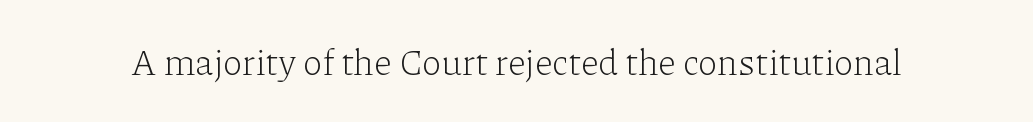
You could not count columns in this text — the font is proportionally spaced. A light-to-regular cut is what we see here. A typesetter would mark this as roman, not italic. Here the glyphs are tracked normally, forming tight word shapes. Letterform terminals end in serifs throughout the passage.
